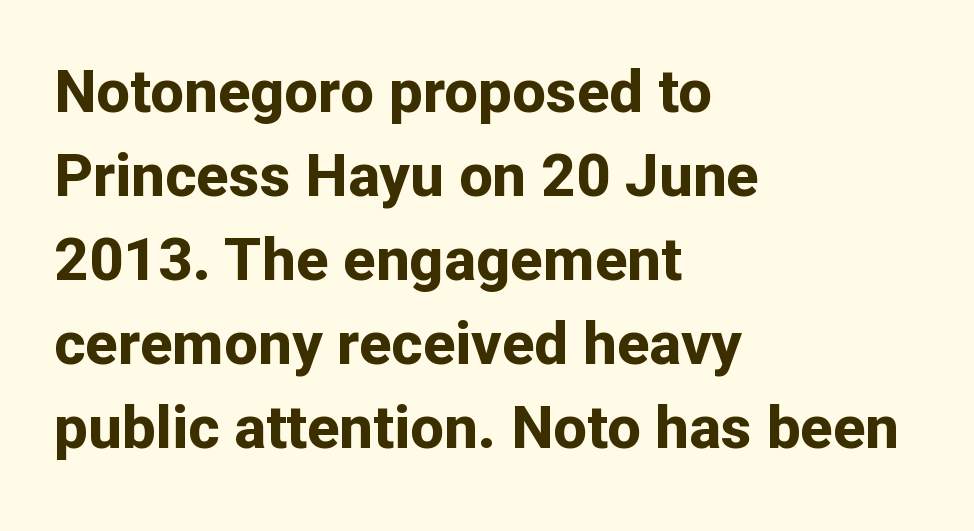
Think of a printed novel: that variable character pitch is what you see here. Horizontally, the lines are justified to the leading edge only. To sum up the face: it is a sans, with no serifs. The area under the type is left untouched.
